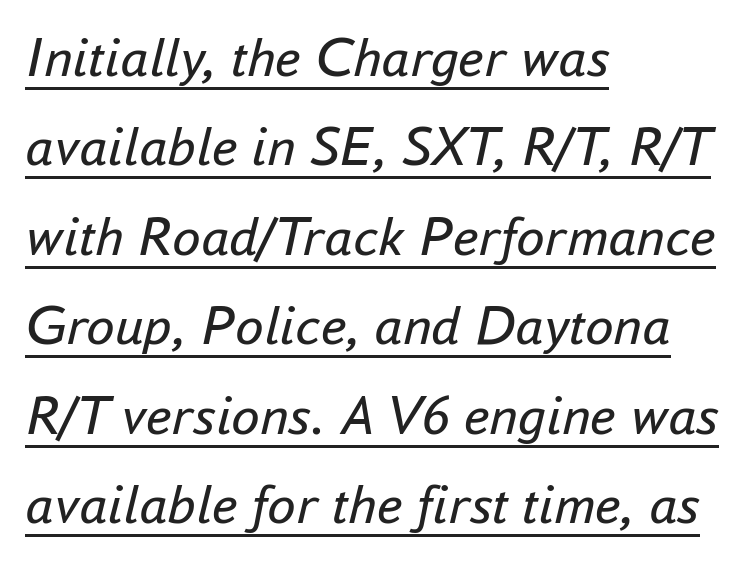
The image shows 57 px regular-weight type, italic (leaning right); set left-aligned, normal line spacing (1.57x), normal letter spacing, underlined; low stroke contrast and a small x-height.
